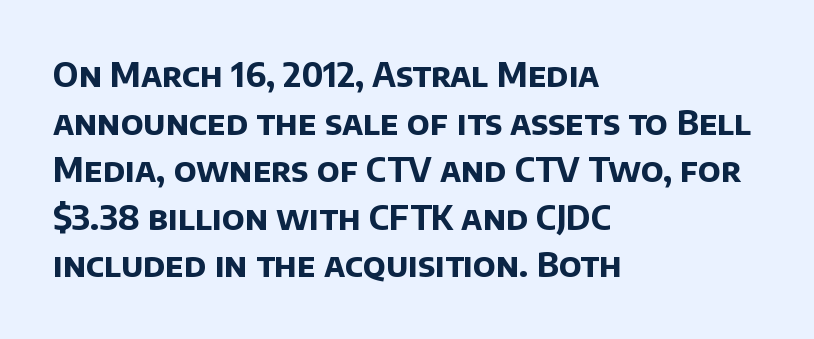
The paragraph has a hard left edge and a soft right edge. Look at the tracking — it's just the regular setting, nothing added. Character widths vary here, with narrow letters taking less room than wide ones. Nope, no serifs anywhere on these letters.
